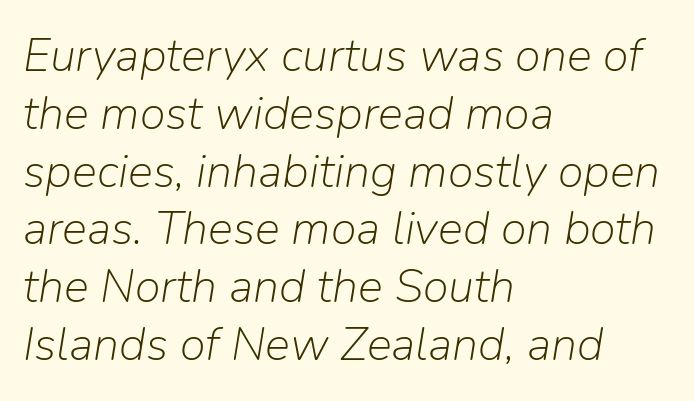
Q: Is the text bold? A: No.
Q: Is the text italic (slanted)? A: Yes, it leans right by about 9 degrees.
Q: Is the text underlined? A: No.
Q: How is the paragraph aligned? A: Left-aligned.
Q: Is the spacing between letters normal or unusually wide? A: Normal.
Q: Width (condensed, normal, or wide)? A: Normal.
Q: Stroke contrast? A: Low.
Q: x-height? A: Medium.
Q: Monospaced? A: No.
